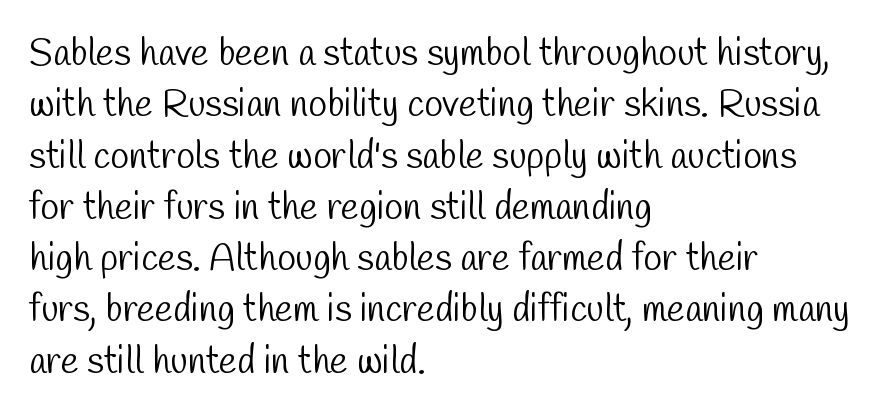
The image shows 38 px light, condensed sans-serif type; set left-aligned, normal line spacing (1.35x), normal letter spacing, not underlined; low stroke contrast and a medium x-height.
